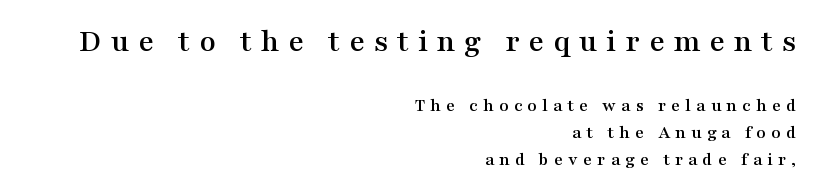
A student would notice the top passage is typeset larger than what follows. Evenly set lines give the paragraph a standard silhouette. Do the characters align in a grid? No, the font is proportional. Which margin do the lines hug? The right one — the left edge is uneven. Each letter's strokes conclude with small projecting serifs.
